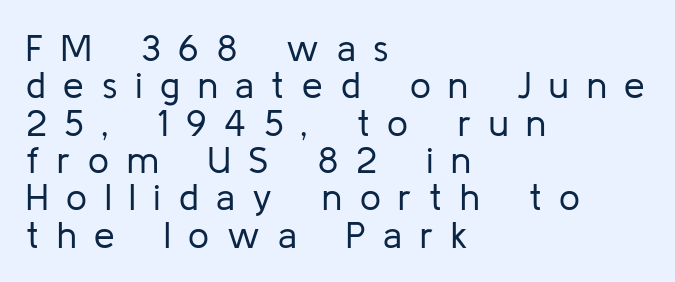
The image shows 37 px regular-weight sans-serif type, upright; set left-aligned, tight line spacing (1.01x), unusually wide letter spacing (+0.48 em), not underlined; low stroke contrast and a medium x-height.
